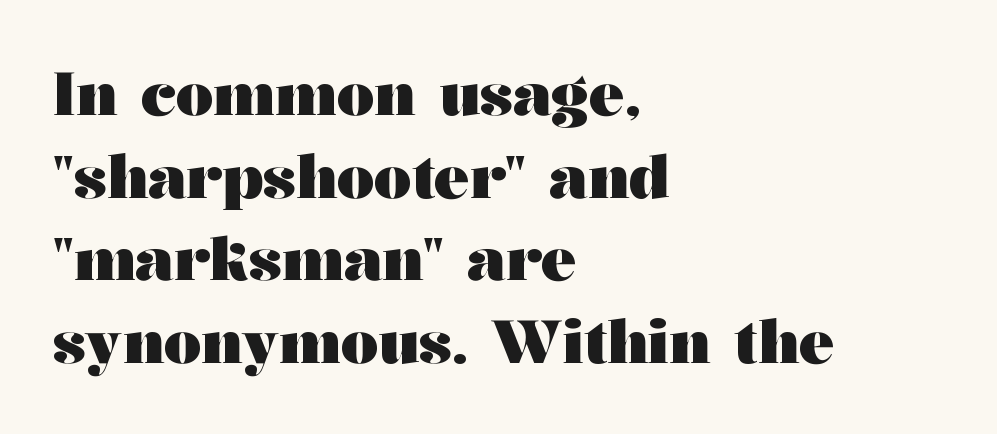
In CSS terms this would be text-align: left. Students, observe: this is what conventionally led text looks like. The baseline area is clear. How are the letters spaced? Ordinarily, with no added tracking. Little horizontal feet cap the strokes, marking this as serif type.
